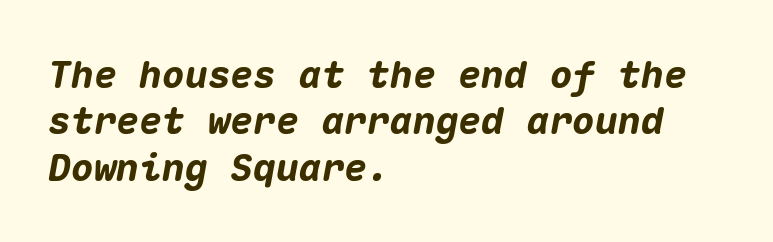
Q: Is the text bold? A: Yes.
Q: Is the text italic (slanted)? A: Yes, it leans right by about 10 degrees.
Q: Is the text underlined? A: No.
Q: How is the paragraph aligned? A: Left-aligned.
Q: Is the spacing between letters normal or unusually wide? A: Normal.
Q: Width (condensed, normal, or wide)? A: Normal.
Q: Stroke contrast? A: Medium.
Q: x-height? A: Medium.
Q: Monospaced? A: Yes.
